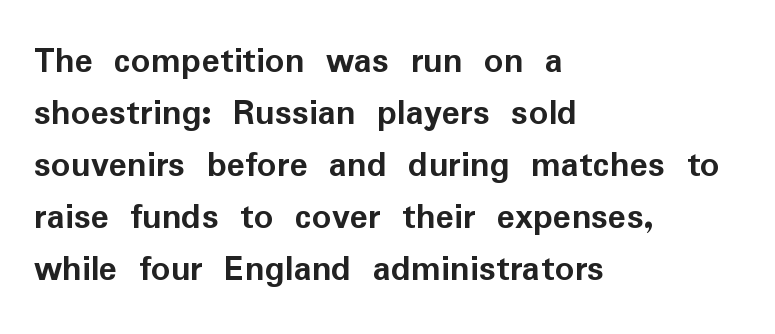
Q: Is the text bold? A: Yes.
Q: Is the text italic (slanted)? A: No, it is upright.
Q: Is the typeface a serif or a sans-serif typeface? A: Sans-serif.
Q: Is the text underlined? A: No.
Q: How is the paragraph aligned? A: Left-aligned.
Q: Is the spacing between letters normal or unusually wide? A: Normal.
Q: Is the spacing between lines tight, normal or loose? A: Normal.
Q: Width (condensed, normal, or wide)? A: Normal.
Q: Stroke contrast? A: Low.
Q: x-height? A: Medium.
Q: Monospaced? A: No.
